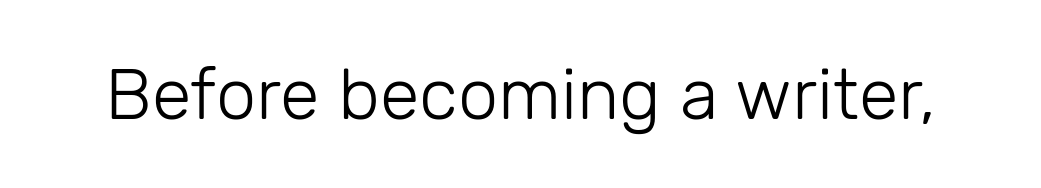
The image shows 72 px light sans-serif type, upright; set normal letter spacing, not underlined; low stroke contrast and a medium x-height.
